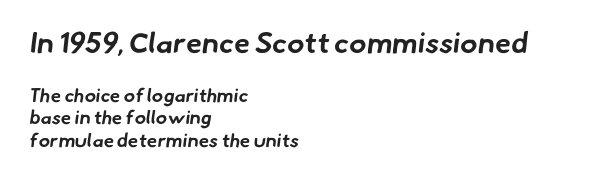
The glyphs are unaccompanied by any horizontal stroke below them. These words are printed bold, with thick strokes throughout. Each letter's strokes conclude bluntly, with no projecting serifs. These lines are rendered in a variable-pitch font.
